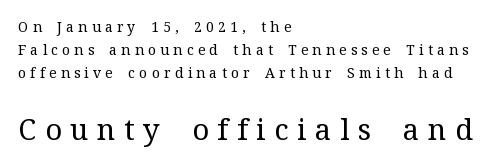
Q: Is the text bold? A: No.
Q: Is the text italic (slanted)? A: No, it is upright.
Q: Is the typeface a serif or a sans-serif typeface? A: Serif.
Q: Is the text underlined? A: No.
Q: How is the paragraph aligned? A: Left-aligned.
Q: Is the spacing between letters normal or unusually wide? A: Unusually wide.
Q: Is the spacing between lines tight, normal or loose? A: Normal.
Q: Which block of text is set in a larger size, the first (top) or the second (bottom)? A: The second (bottom) one.
Q: Width (condensed, normal, or wide)? A: Normal.
Q: Stroke contrast? A: Medium.
Q: x-height? A: Medium.
Q: Monospaced? A: No.
